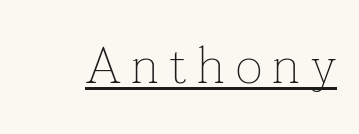
These lines have a slow, spaced-out rhythm from letter to letter. The specimen reads as upright at a glance. What decoration does the sample have? An underline. Here the designer chose a conventional face with non-uniform glyph widths. Is the stroke heavy? The answer is a plain regular-or-lighter.
